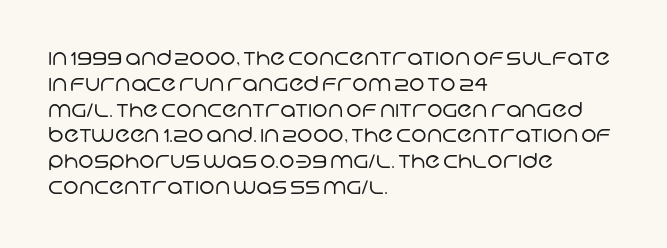
{"bold": "no", "underline": "no", "align": "left", "line_spacing_ratio": 1.23, "letter_spacing": "normal", "letter_spacing_em": 0.0, "glyph_px": 21}
